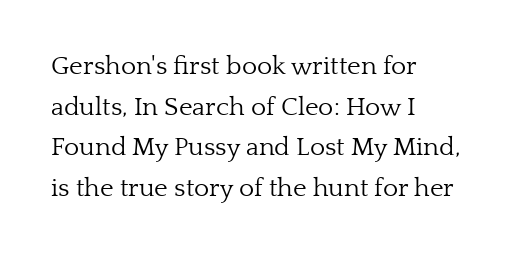
The zone under the glyphs is completely vacant. Letters have the restrained weight of plain body copy at most. Line beginnings align vertically; line endings do not. The gaps between neighbouring characters are ordinary and unremarkable.
